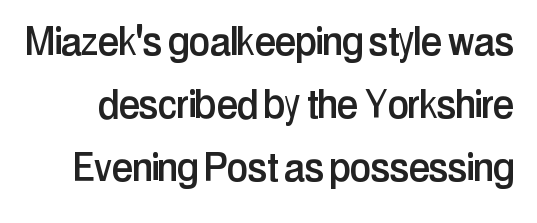
{"serif": "no", "italic": "no", "width": "condensed", "stroke_contrast": "low", "x_height": "medium", "monospaced": "no", "underline": "no", "line_spacing": "normal", "line_spacing_ratio": 1.31, "letter_spacing": "normal", "letter_spacing_em": 0.0, "glyph_px": 48}
